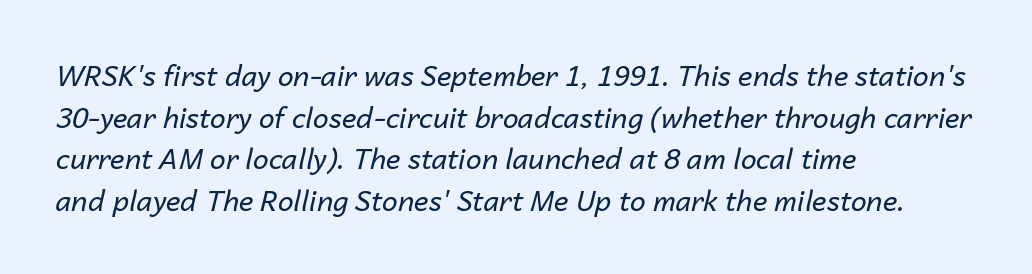
Q: Is the text bold? A: No.
Q: Is the text italic (slanted)? A: Yes, it leans right by about 14 degrees.
Q: Is the text underlined? A: No.
Q: How is the paragraph aligned? A: Left-aligned.
Q: Is the spacing between letters normal or unusually wide? A: Normal.
Q: Is the spacing between lines tight, normal or loose? A: Normal.
Q: Width (condensed, normal, or wide)? A: Normal.
Q: Stroke contrast? A: Low.
Q: x-height? A: Medium.
Q: Monospaced? A: No.
